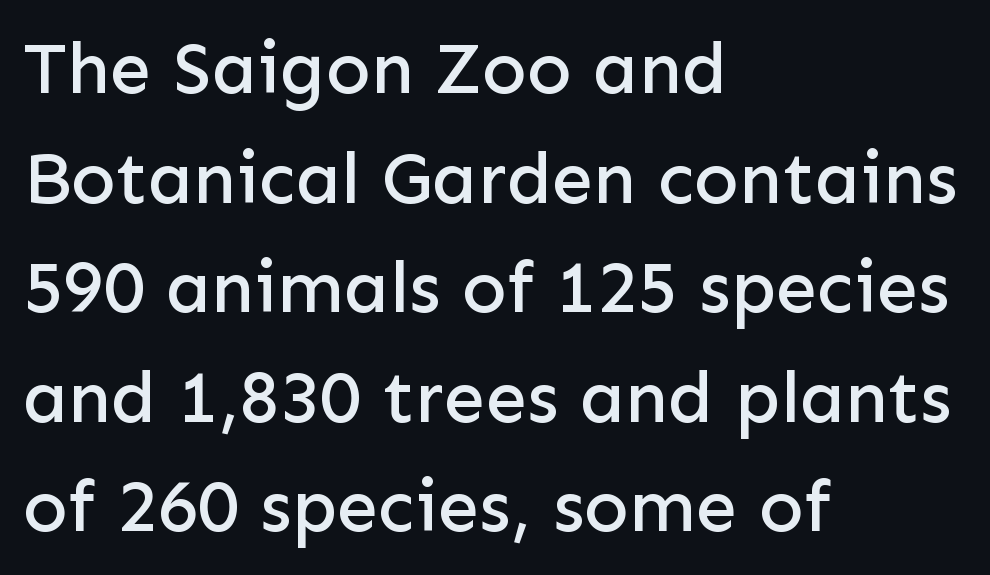
The image shows 74 px sans-serif type, upright; set left-aligned, normal line spacing (1.48x), normal letter spacing, not underlined; low stroke contrast and a medium x-height.
